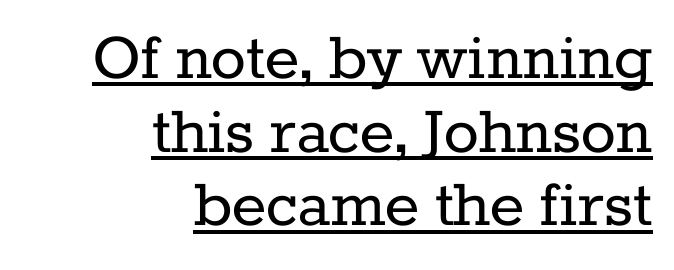
Q: Is the text bold? A: No.
Q: Is the text italic (slanted)? A: No, it is upright.
Q: Is the typeface a serif or a sans-serif typeface? A: Serif.
Q: Is the text underlined? A: Yes.
Q: How is the paragraph aligned? A: Right-aligned.
Q: Is the spacing between letters normal or unusually wide? A: Normal.
Q: Is the spacing between lines tight, normal or loose? A: Tight.
Q: Width (condensed, normal, or wide)? A: Normal.
Q: Stroke contrast? A: Low.
Q: x-height? A: Medium.
Q: Monospaced? A: No.
